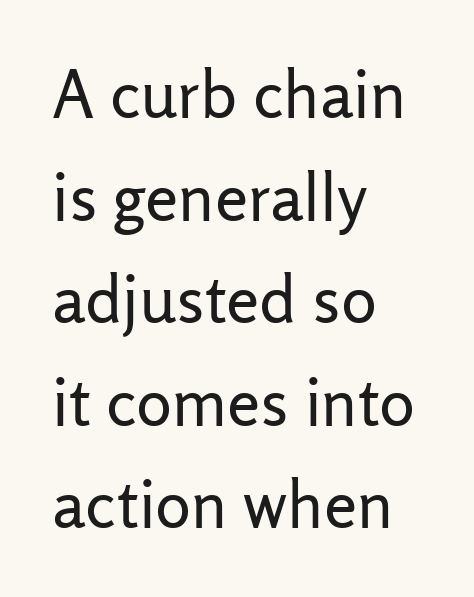
The text was rendered using a sans face with plain stroke endings. The cut favours lightness, reaching ordinary text weight at its darkest. This sample uses plain, unmodified letter spacing. Evenly set lines give the paragraph a standard silhouette.
